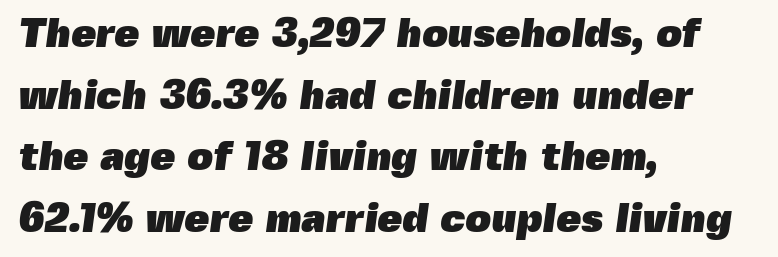
Q: Is the text bold? A: Yes.
Q: Is the typeface a serif or a sans-serif typeface? A: Sans-serif.
Q: Is the text underlined? A: No.
Q: How is the paragraph aligned? A: Left-aligned.
Q: Is the spacing between letters normal or unusually wide? A: Normal.
Q: Is the spacing between lines tight, normal or loose? A: Normal.
Q: Width (condensed, normal, or wide)? A: Normal.
Q: x-height? A: Medium.
Q: Monospaced? A: No.
